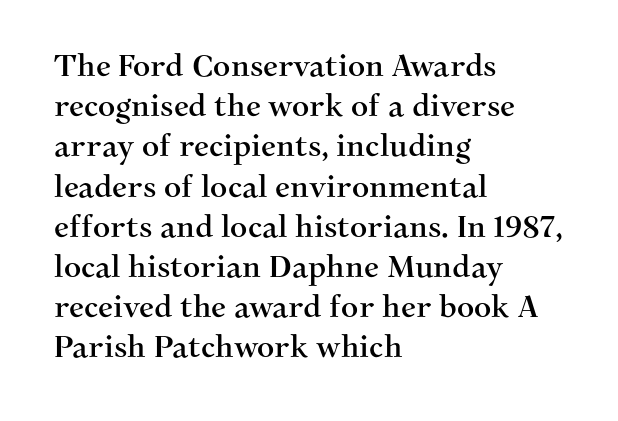
The image shows 30 px serif type, upright; set left-aligned, normal line spacing (1.34x), normal letter spacing, not underlined; medium stroke contrast and a medium x-height.
